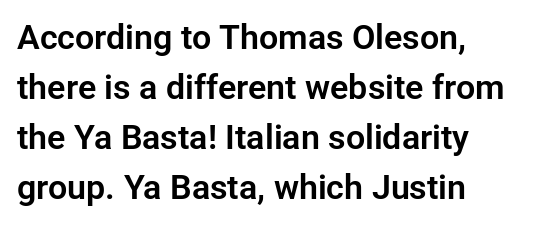
Q: Is the text italic (slanted)? A: No, it is upright.
Q: Is the typeface a serif or a sans-serif typeface? A: Sans-serif.
Q: Is the text underlined? A: No.
Q: How is the paragraph aligned? A: Left-aligned.
Q: Is the spacing between letters normal or unusually wide? A: Normal.
Q: Is the spacing between lines tight, normal or loose? A: Normal.
Q: Width (condensed, normal, or wide)? A: Normal.
Q: Stroke contrast? A: Low.
Q: x-height? A: Medium.
Q: Monospaced? A: No.
